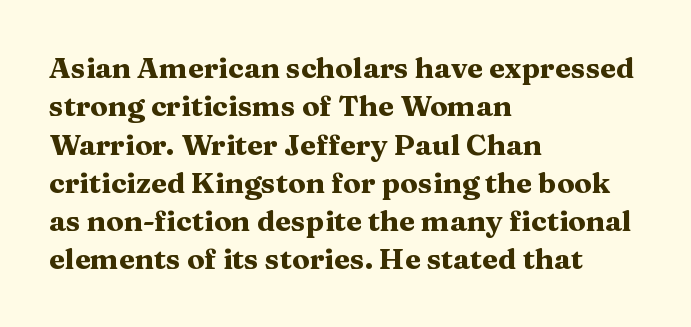
This block has exactly the height ordinary leading produces. The rendering uses natural spacing where letterforms have individual widths. The glyphs in this specimen are seriffed. These lines keep a tight, regular rhythm from letter to letter. Words float on clear page, feet unadorned.
